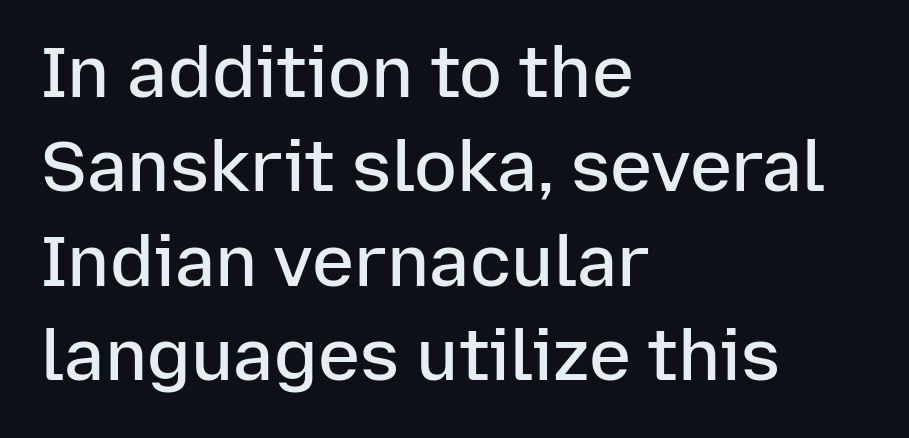
The image shows 71 px semibold sans-serif type, upright; set left-aligned, normal line spacing (1.33x), normal letter spacing, not underlined; low stroke contrast and a medium x-height.
